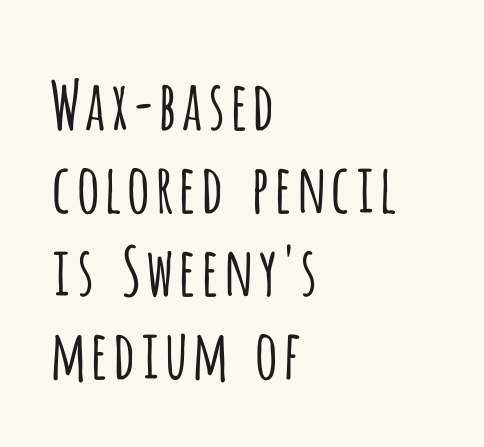
The image shows 67 px light, condensed sans-serif type, upright; set left-aligned, line spacing 1.24x, normal letter spacing, not underlined; low stroke contrast and a large x-height.
